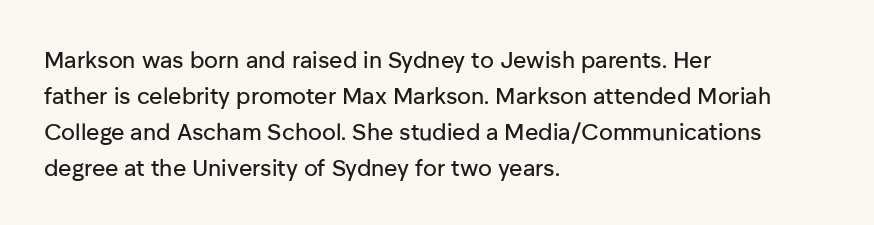
The passage shown has conventional tracking throughout. The axis of the letterforms is exactly vertical. In CSS terms this would be text-align: left. The area under the type is left untouched.
